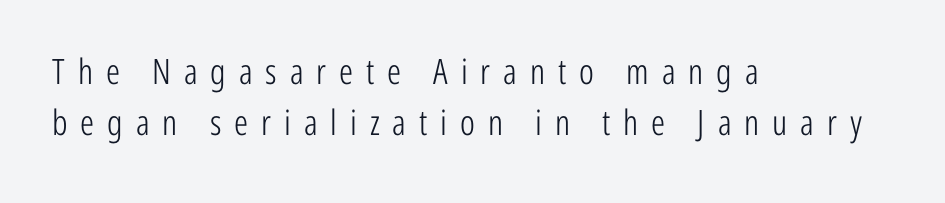
The image shows 35 px light, condensed sans-serif type, upright; set left-aligned, normal line spacing (1.47x), unusually wide letter spacing (+0.37 em), not underlined; low stroke contrast and a medium x-height.
